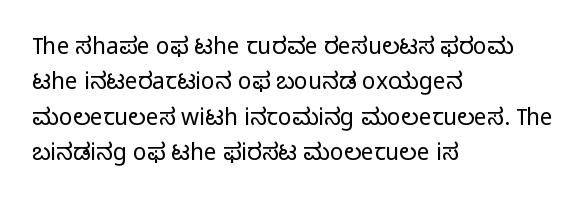
{"italic": "no", "bold": "no", "underline": "no", "align": "left", "line_spacing": "normal", "line_spacing_ratio": 1.54, "letter_spacing": "normal", "letter_spacing_em": 0.0, "glyph_px": 23}
